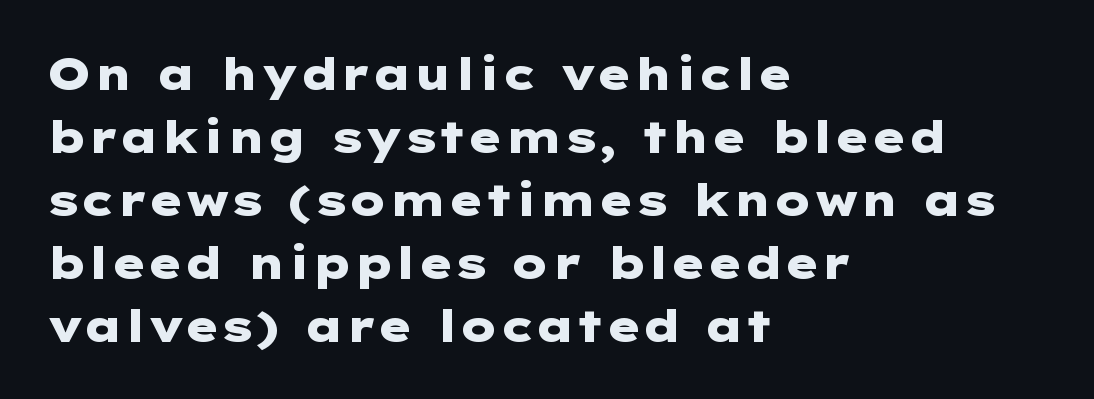
Q: Is the text bold? A: Yes.
Q: Is the text italic (slanted)? A: No, it is upright.
Q: Is the typeface a serif or a sans-serif typeface? A: Sans-serif.
Q: Is the text underlined? A: No.
Q: How is the paragraph aligned? A: Left-aligned.
Q: Is the spacing between letters normal or unusually wide? A: Normal.
Q: Is the spacing between lines tight, normal or loose? A: Normal.
Q: Width (condensed, normal, or wide)? A: Wide.
Q: Stroke contrast? A: Low.
Q: x-height? A: Medium.
